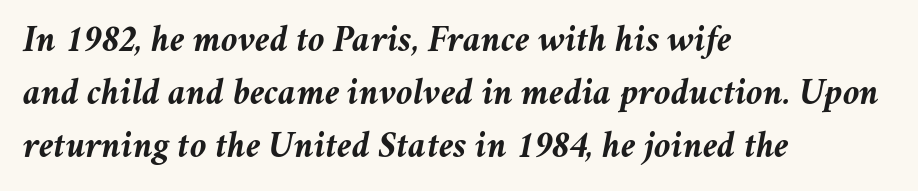
Q: Is the text bold? A: Yes.
Q: Is the text italic (slanted)? A: Yes, it leans right by about 11 degrees.
Q: Is the text underlined? A: No.
Q: How is the paragraph aligned? A: Left-aligned.
Q: Is the spacing between letters normal or unusually wide? A: Normal.
Q: Is the spacing between lines tight, normal or loose? A: Normal.
Q: Width (condensed, normal, or wide)? A: Normal.
Q: Stroke contrast? A: Medium.
Q: x-height? A: Medium.
Q: Monospaced? A: No.
